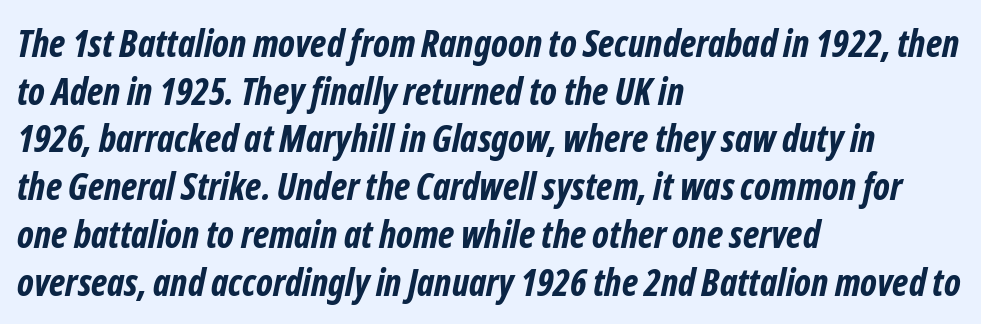
The image shows 37 px bold, condensed sans-serif type; set left-aligned, normal line spacing (1.29x), normal letter spacing, not underlined; low stroke contrast and a medium x-height.
